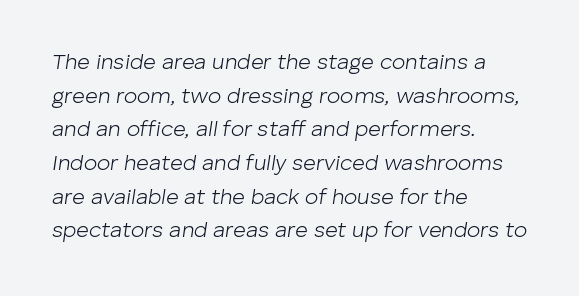
Compared with a typical body face, this is equally light or lighter still. This rendering leaves character spacing at its baseline value. The rendering anchors every line to the left-hand side. There's an unmistakable incline to the writing here. Anything drawn beneath the words? Only blank space.
